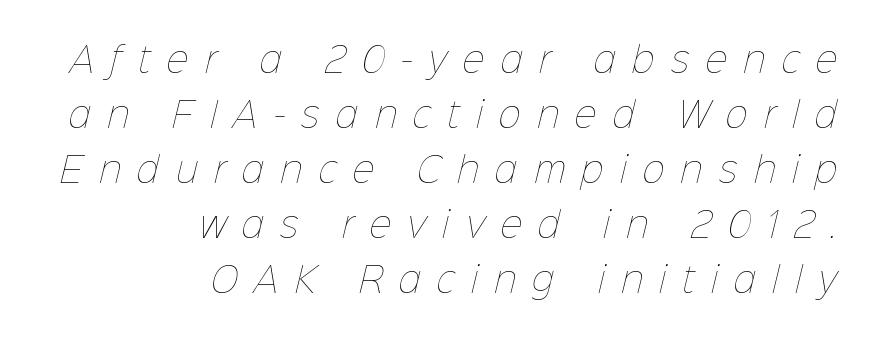
Q: Is the text bold? A: No.
Q: Is the text underlined? A: No.
Q: How is the paragraph aligned? A: Right-aligned.
Q: Is the spacing between letters normal or unusually wide? A: Unusually wide.
Q: Is the spacing between lines tight, normal or loose? A: Normal.
Q: Width (condensed, normal, or wide)? A: Normal.
Q: Stroke contrast? A: Low.
Q: x-height? A: Medium.
Q: Monospaced? A: No.
